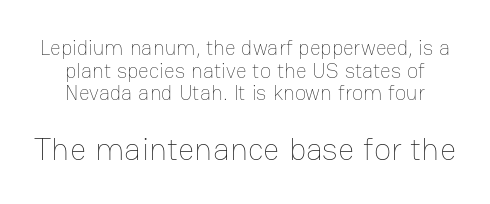
The image shows 32 px thin type, upright; set tight line spacing (1.08x), normal letter spacing, not underlined; the second (bottom) block is 1.52x larger; low stroke contrast and a medium x-height.
